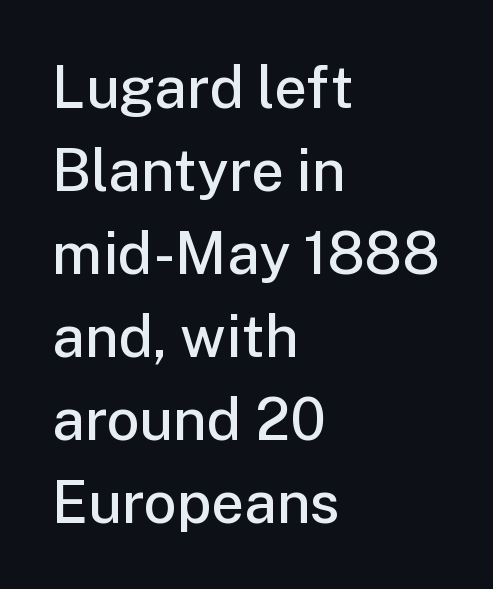
If you drew a ruler down the left edge, every line would touch it. The rendering uses natural spacing where letterforms have individual widths. The passage shown is not underscored anywhere. Regular leading. A typesetter would label this face a sans. Quick note: not italic, upright.
